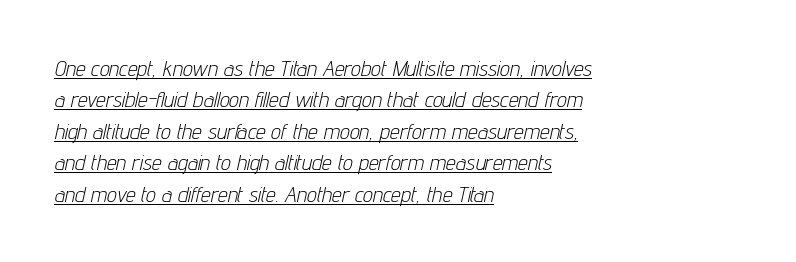
{"italic": "yes", "lean": "right", "slant_degrees": 12, "bold": "no", "underline": "yes", "align": "left", "line_spacing": "normal", "line_spacing_ratio": 1.43, "letter_spacing": "normal", "letter_spacing_em": 0.0, "glyph_px": 22}
